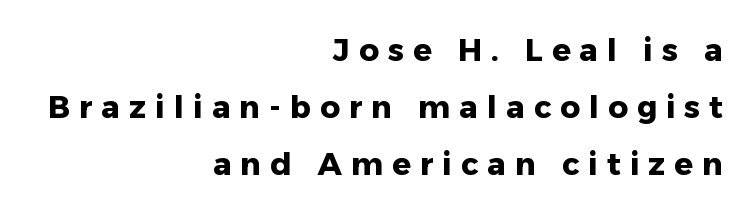
Q: Is the text bold? A: Yes.
Q: Is the text italic (slanted)? A: No, it is upright.
Q: Is the typeface a serif or a sans-serif typeface? A: Sans-serif.
Q: Is the text underlined? A: No.
Q: How is the paragraph aligned? A: Right-aligned.
Q: Is the spacing between letters normal or unusually wide? A: Unusually wide.
Q: Width (condensed, normal, or wide)? A: Normal.
Q: Stroke contrast? A: Low.
Q: x-height? A: Medium.
Q: Monospaced? A: No.
